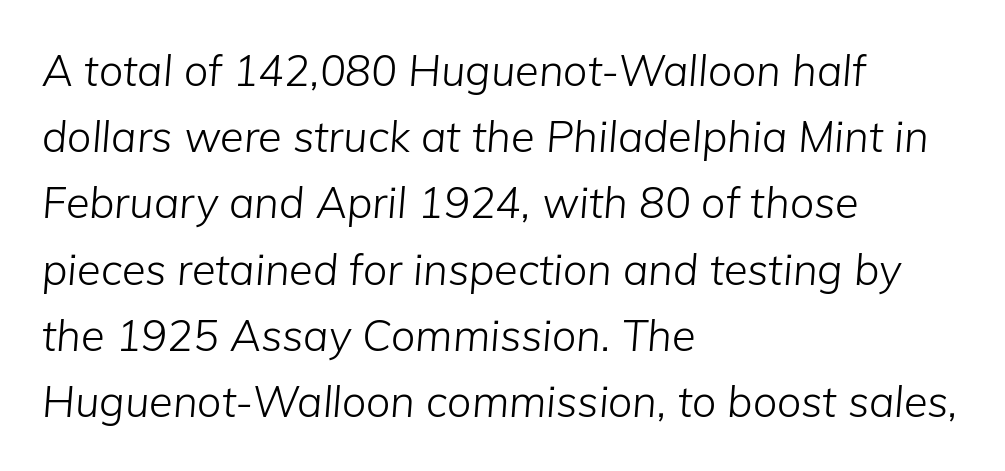
Leftover space on each line is placed entirely after the last word. Each new line begins a customary step beneath the previous one. The foot of each line stays bare and open. The face used here is proportionally spaced, like ordinary book or web type. The gaps between neighbouring characters are ordinary and unremarkable.
